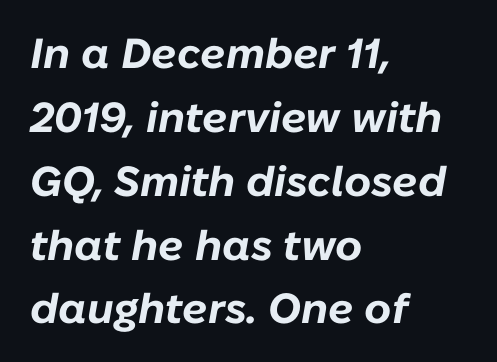
The image shows 42 px bold type, italic (leaning right); set left-aligned, normal line spacing (1.52x), normal letter spacing, not underlined; low stroke contrast and a medium x-height.
